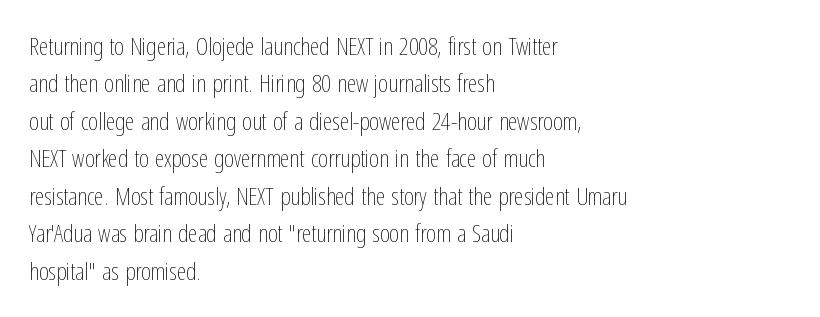
The image shows 24 px text type, upright; set left-aligned, normal line spacing (1.56x), normal letter spacing, not underlined.
